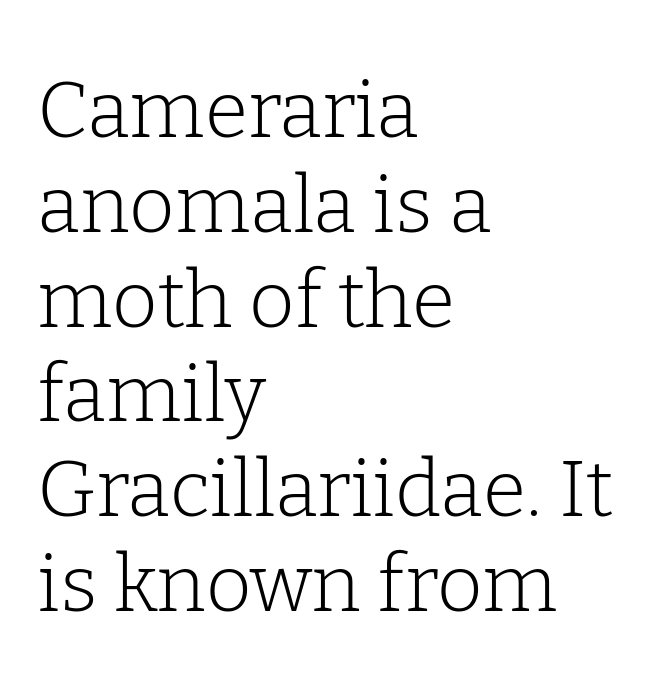
{"serif": "yes", "italic": "no", "bold": "no", "weight": "light", "width": "normal", "stroke_contrast": "low", "x_height": "medium", "monospaced": "no", "underline": "no", "align": "left", "line_spacing_ratio": 1.2, "letter_spacing": "normal", "letter_spacing_em": 0.0, "glyph_px": 79}
